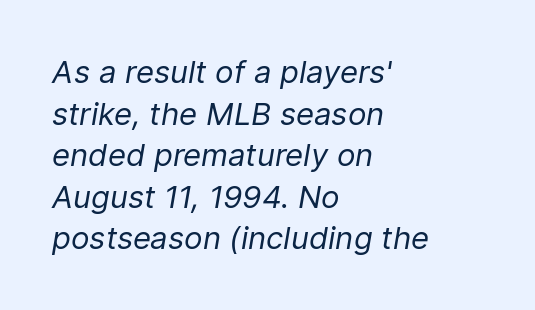
Q: Is the text bold? A: No.
Q: Is the text italic (slanted)? A: Yes, it leans right by about 9 degrees.
Q: Is the text underlined? A: No.
Q: How is the paragraph aligned? A: Left-aligned.
Q: Is the spacing between letters normal or unusually wide? A: Normal.
Q: Is the spacing between lines tight, normal or loose? A: Normal.
Q: Width (condensed, normal, or wide)? A: Normal.
Q: Stroke contrast? A: Low.
Q: x-height? A: Medium.
Q: Monospaced? A: No.
